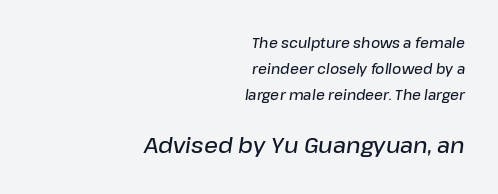
Leftover space on each line is placed entirely before the opening word. The letters sit at their default tracking, neither squeezed nor spread. Bare-footed words on every line. Italic: yes, the glyphs are oblique. Caption: upper text group reduced, lower text group enlarged.
